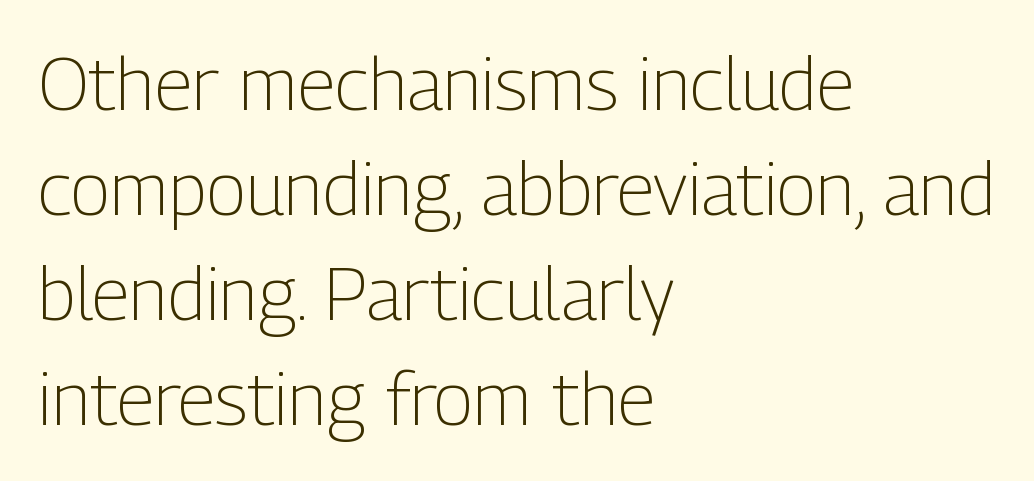
Q: Is the text bold? A: No.
Q: Is the text italic (slanted)? A: No, it is upright.
Q: Is the typeface a serif or a sans-serif typeface? A: Sans-serif.
Q: Is the text underlined? A: No.
Q: How is the paragraph aligned? A: Left-aligned.
Q: Is the spacing between letters normal or unusually wide? A: Normal.
Q: Is the spacing between lines tight, normal or loose? A: Normal.
Q: Width (condensed, normal, or wide)? A: Condensed.
Q: Stroke contrast? A: Low.
Q: x-height? A: Medium.
Q: Monospaced? A: No.
